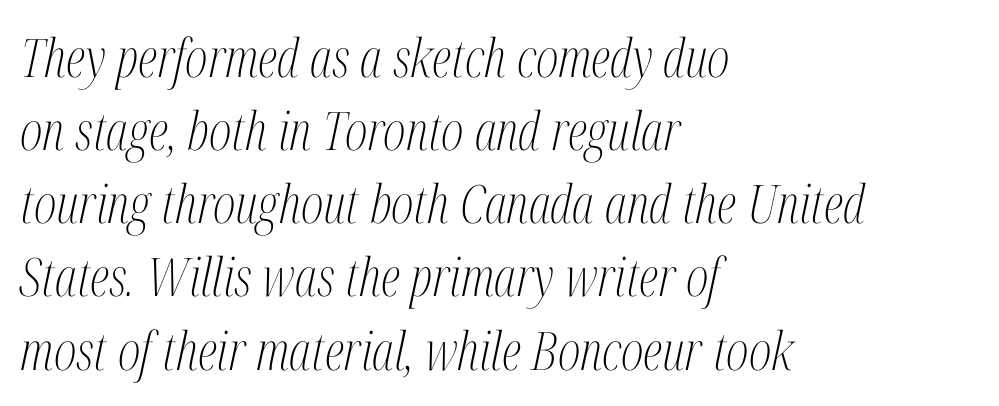
This sample uses a serif face. Characters are canted at an angle relative to the baseline's perpendicular. The gaps between neighbouring characters are ordinary and unremarkable. What's the leading like? Ordinary, nothing unusual. Letters rest on an invisible, unmarked baseline. The letterforms sit at book weight or below.
